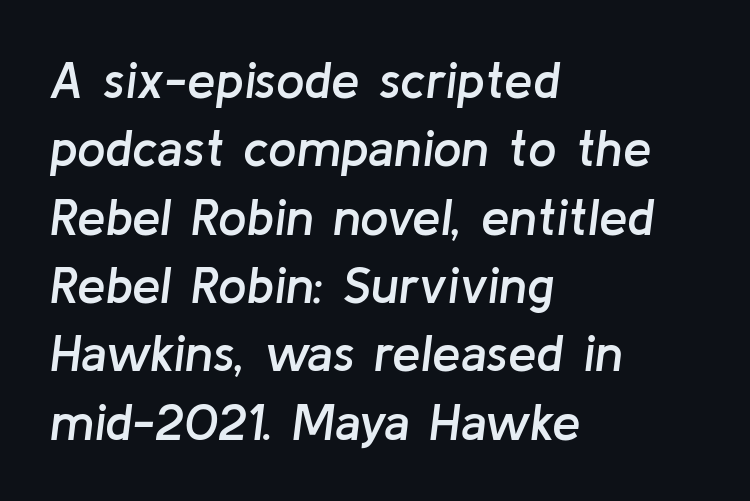
Tracking value appears to be zero — textbook default spacing. Does the lettering tilt? It does — this is italic. Any mark beneath the type? The region is blank. A normal amount of white space separates one row of letters from the next. Is the block centered? No — it sits flush against the left margin. On the weight axis this lands at semibold, roughly 600.
